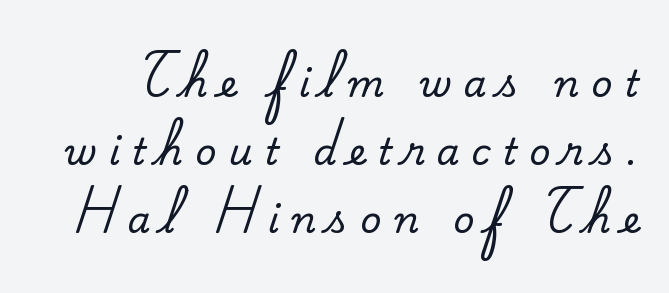
{"serif": "yes", "width": "normal", "stroke_contrast": "medium", "x_height": "small", "monospaced": "no", "underline": "no", "line_spacing_ratio": 1.84, "letter_spacing": "wide", "letter_spacing_em": 0.32, "glyph_px": 37}
